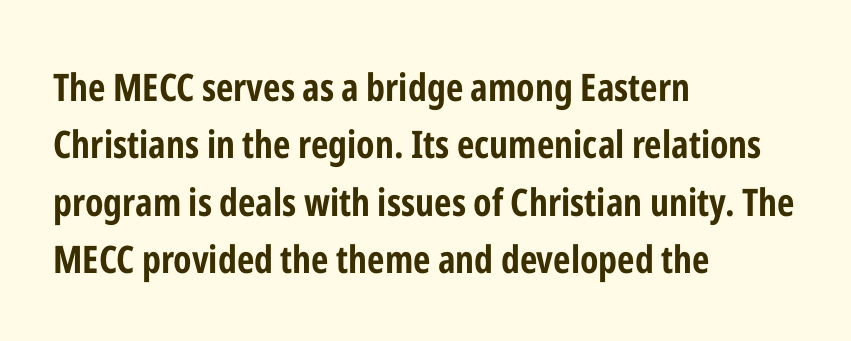
{"serif": "no", "italic": "no", "bold": "yes", "weight": "bold", "width": "condensed", "stroke_contrast": "low", "x_height": "medium", "monospaced": "no", "underline": "no", "align": "left", "line_spacing": "normal", "line_spacing_ratio": 1.51, "letter_spacing": "normal", "letter_spacing_em": 0.0, "glyph_px": 38}
